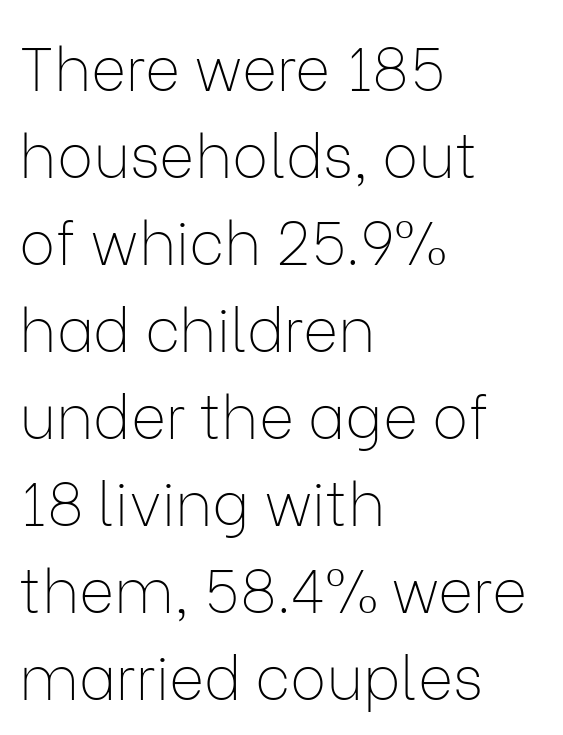
Q: Is the text bold? A: No.
Q: Is the text italic (slanted)? A: No, it is upright.
Q: Is the typeface a serif or a sans-serif typeface? A: Sans-serif.
Q: Is the text underlined? A: No.
Q: How is the paragraph aligned? A: Left-aligned.
Q: Is the spacing between letters normal or unusually wide? A: Normal.
Q: Is the spacing between lines tight, normal or loose? A: Normal.
Q: Width (condensed, normal, or wide)? A: Normal.
Q: Stroke contrast? A: Low.
Q: x-height? A: Medium.
Q: Monospaced? A: No.
